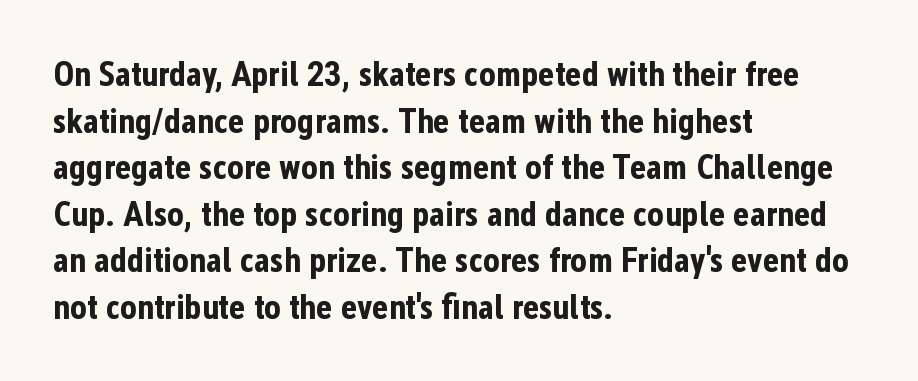
Horizontal alignment here is leftward, the default for most running prose. The line-height multiplier appears to be the usual default. Do the letters lean? They stand straight. Nothing unusual about the tracking: characters are spaced as the font intends.
